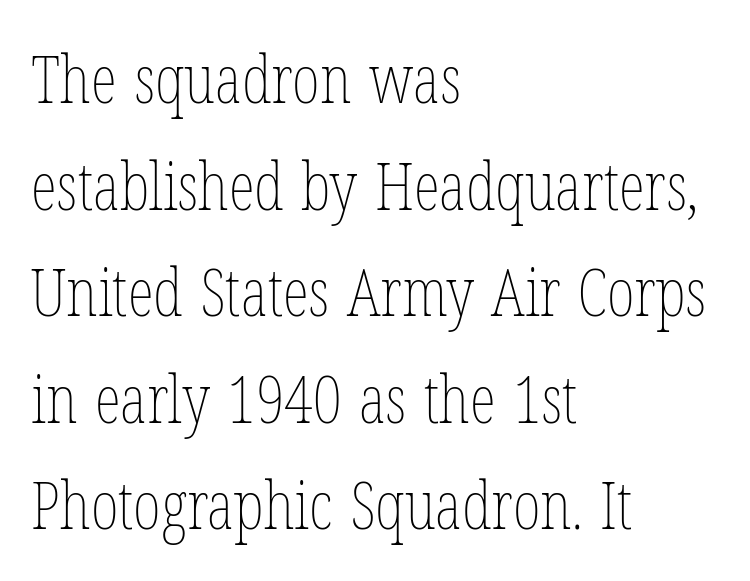
In terms of letterspacing, this is plain default setting. You could not count columns in this text — the font is proportionally spaced. The characters are drawn with everyday or finer stroke widths. This block has exactly the height ordinary leading produces. The setting favours the left margin, as ordinary paragraphs usually do.
